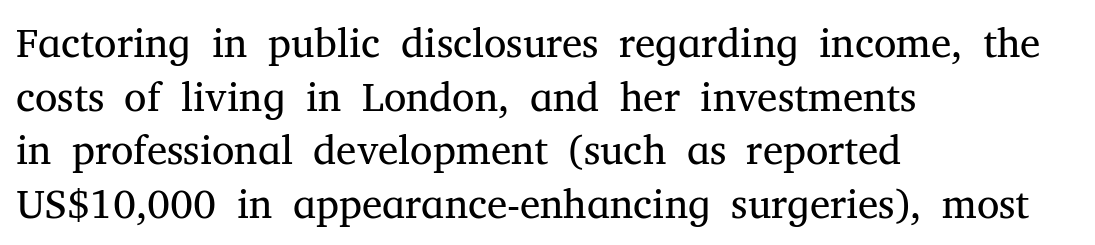
Q: Is the text bold? A: No.
Q: Is the text italic (slanted)? A: No, it is upright.
Q: Is the typeface a serif or a sans-serif typeface? A: Serif.
Q: Is the text underlined? A: No.
Q: How is the paragraph aligned? A: Left-aligned.
Q: Is the spacing between letters normal or unusually wide? A: Normal.
Q: Is the spacing between lines tight, normal or loose? A: Normal.
Q: Width (condensed, normal, or wide)? A: Normal.
Q: Stroke contrast? A: Medium.
Q: x-height? A: Medium.
Q: Monospaced? A: No.
